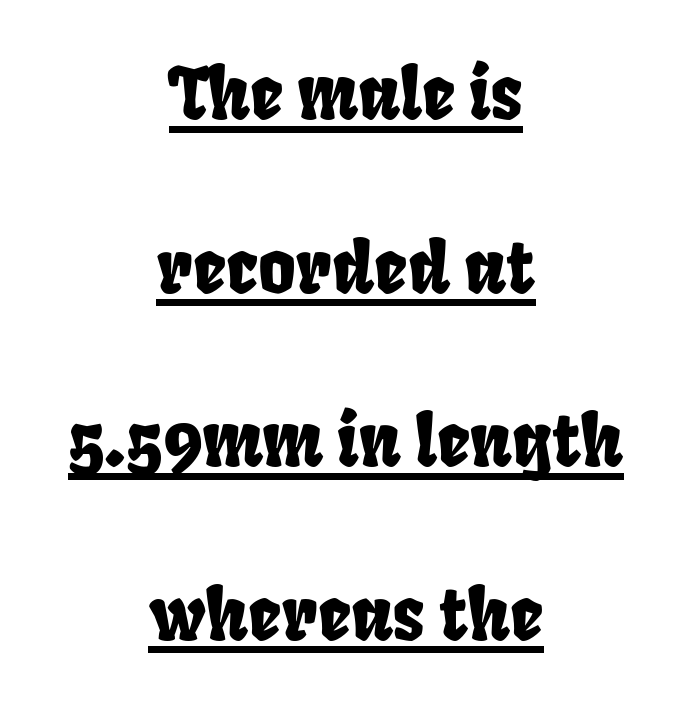
{"serif": "no", "width": "condensed", "stroke_contrast": "low", "x_height": "large", "monospaced": "no", "underline": "yes", "align": "center", "line_spacing": "loose", "line_spacing_ratio": 2.41, "letter_spacing": "normal", "letter_spacing_em": 0.0, "glyph_px": 72}
